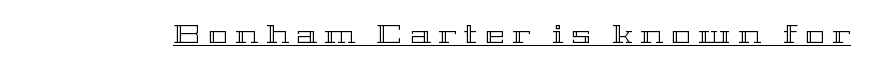
Caption: lettering with a line underneath. The lettering holds an erect, upright posture throughout. Tracking value appears strongly positive — letters spread wide.
